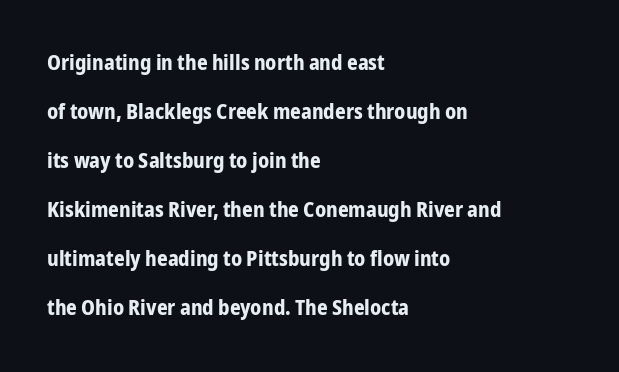
Q: Is the text bold? A: Yes.
Q: Is the text italic (slanted)? A: No, it is upright.
Q: Is the text underlined? A: No.
Q: How is the paragraph aligned? A: Left-aligned.
Q: Is the spacing between letters normal or unusually wide? A: Normal.
Q: Is the spacing between lines tight, normal or loose? A: Loose.
